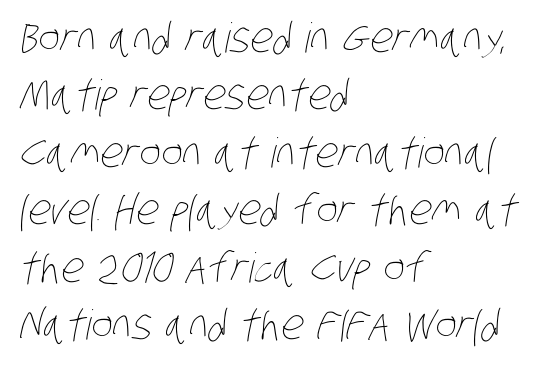
Q: Is the text bold? A: No.
Q: Is the text underlined? A: No.
Q: How is the paragraph aligned? A: Left-aligned.
Q: Is the spacing between letters normal or unusually wide? A: Normal.
Q: Is the spacing between lines tight, normal or loose? A: Normal.
Q: Width (condensed, normal, or wide)? A: Condensed.
Q: Stroke contrast? A: Low.
Q: x-height? A: Large.
Q: Monospaced? A: No.
